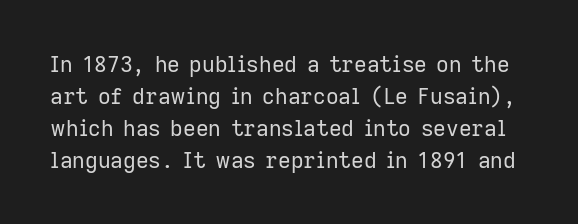
Nope, not italic — everything's standing straight. Descenders are the only things crossing below the line. This rendering leaves character spacing at its baseline value. A typesetter would call this leading conventional body-copy spacing.
